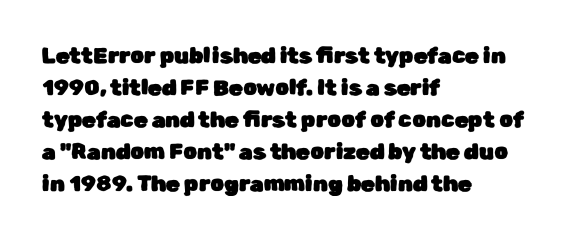
{"italic": "no", "underline": "no", "align": "left", "line_spacing": "normal", "line_spacing_ratio": 1.46, "letter_spacing": "normal", "letter_spacing_em": 0.0, "glyph_px": 22}
